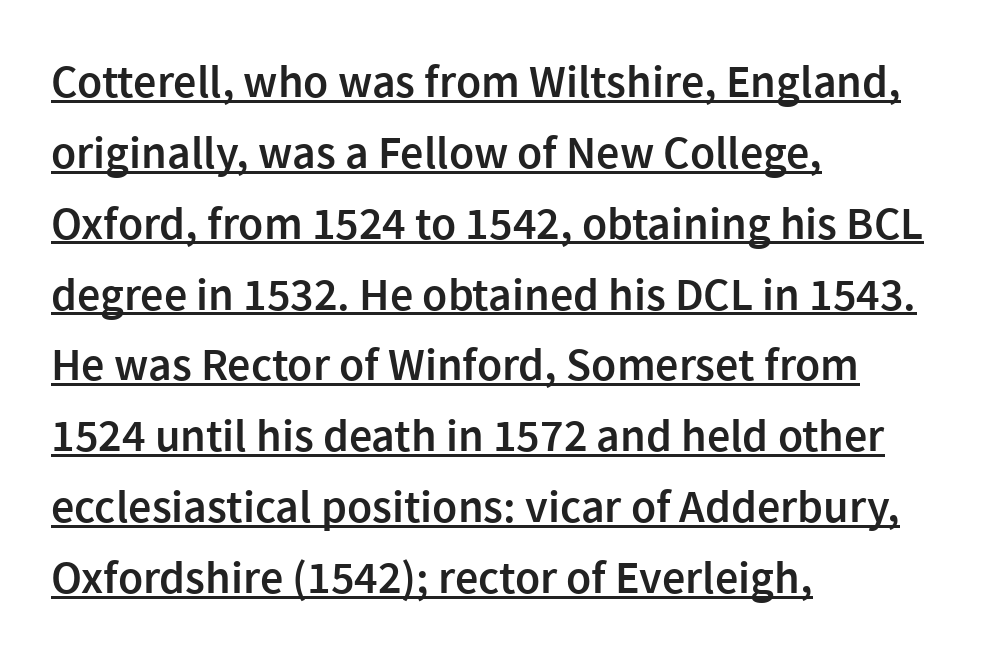
{"serif": "no", "italic": "no", "bold": "semi", "weight": "semibold", "width": "normal", "x_height": "medium", "monospaced": "no", "underline": "yes", "align": "left", "line_spacing": "normal", "line_spacing_ratio": 1.54, "letter_spacing": "normal", "letter_spacing_em": 0.0, "glyph_px": 46}
